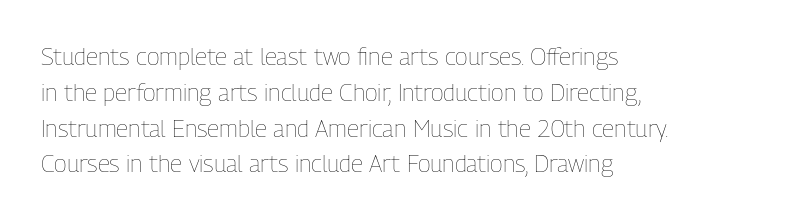
Q: Is the text bold? A: No.
Q: Is the text italic (slanted)? A: No, it is upright.
Q: Is the text underlined? A: No.
Q: How is the paragraph aligned? A: Left-aligned.
Q: Is the spacing between letters normal or unusually wide? A: Normal.
Q: Is the spacing between lines tight, normal or loose? A: Normal.
